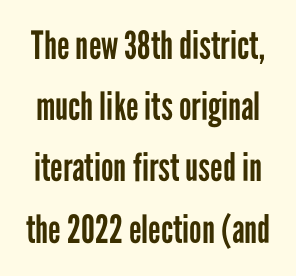
The image shows 39 px regular-weight, condensed sans-serif type, upright; set normal line spacing (1.57x), normal letter spacing, not underlined; low stroke contrast and a medium x-height.
